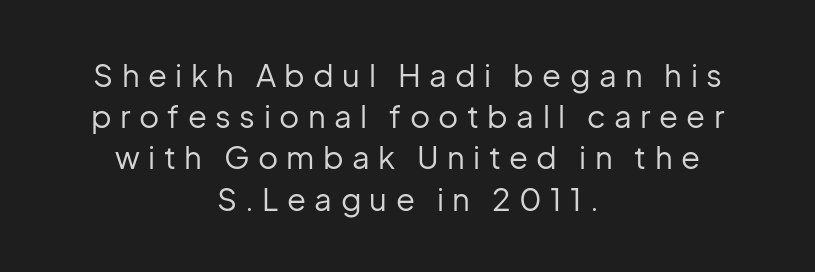
This is roman type, the default non-slanted kind. A typesetter would call this leading conventional body-copy spacing. Character widths vary here, with narrow letters taking less room than wide ones. Unmarked baselines from the first word to the last. Stems and bowls with no extra thickness — not bold.
